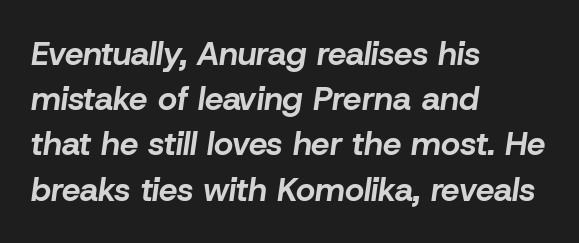
The image shows 33 px bold type, italic (leaning right); set left-aligned, normal line spacing (1.37x), normal letter spacing, not underlined; low stroke contrast and a medium x-height.
